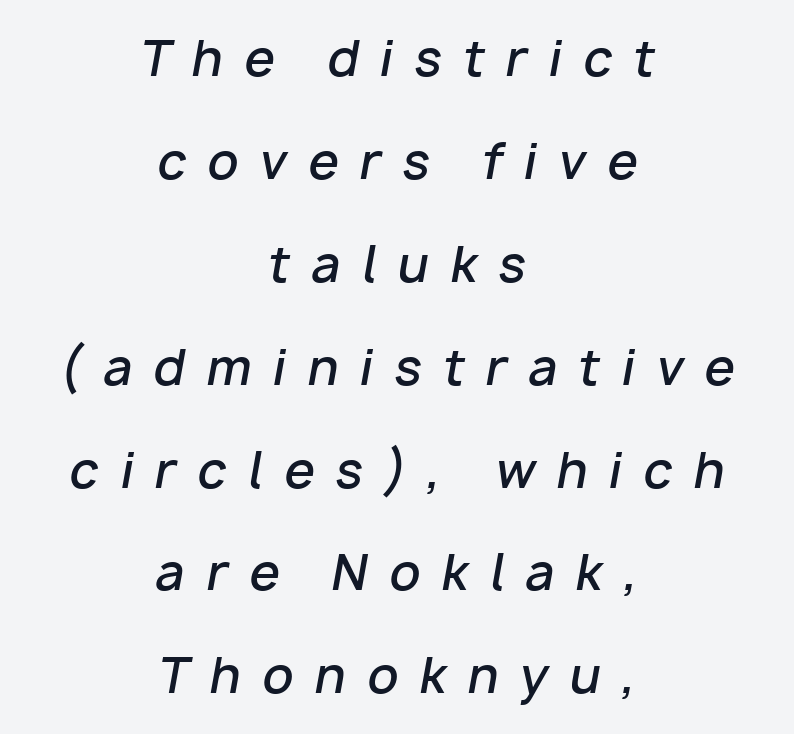
Q: Is the text bold? A: Semi-bold.
Q: Is the text italic (slanted)? A: Yes, it leans right by about 10 degrees.
Q: Is the text underlined? A: No.
Q: How is the paragraph aligned? A: Centered.
Q: Is the spacing between letters normal or unusually wide? A: Unusually wide.
Q: Is the spacing between lines tight, normal or loose? A: Loose.
Q: Width (condensed, normal, or wide)? A: Normal.
Q: Stroke contrast? A: Low.
Q: x-height? A: Medium.
Q: Monospaced? A: No.
